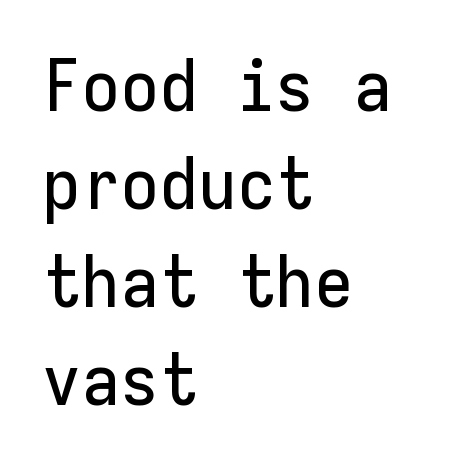
Q: Is the text italic (slanted)? A: No, it is upright.
Q: Is the typeface a serif or a sans-serif typeface? A: Sans-serif.
Q: Is the text underlined? A: No.
Q: How is the paragraph aligned? A: Left-aligned.
Q: Is the spacing between letters normal or unusually wide? A: Normal.
Q: Is the spacing between lines tight, normal or loose? A: Normal.
Q: Width (condensed, normal, or wide)? A: Normal.
Q: Stroke contrast? A: Low.
Q: x-height? A: Medium.
Q: Monospaced? A: Yes.
